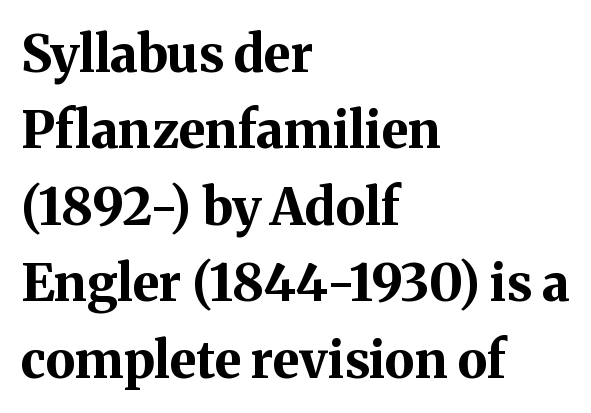
{"serif": "yes", "italic": "no", "bold": "yes", "weight": "bold", "width": "normal", "stroke_contrast": "medium", "x_height": "medium", "monospaced": "no", "underline": "no", "align": "left", "line_spacing": "normal", "line_spacing_ratio": 1.5, "letter_spacing": "normal", "letter_spacing_em": 0.0, "glyph_px": 51}
